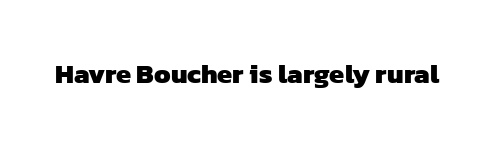
Thick stems and heavy bowls — unmistakably bold. The specimen omits any rule beneath the text block's lines. How are the letters spaced? Ordinarily, with no added tracking.
